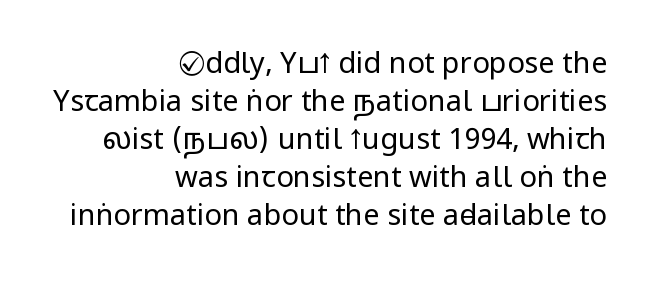
Q: Is the text bold? A: No.
Q: Is the text italic (slanted)? A: No, it is upright.
Q: Is the typeface a serif or a sans-serif typeface? A: Sans-serif.
Q: Is the text underlined? A: No.
Q: How is the paragraph aligned? A: Right-aligned.
Q: Is the spacing between letters normal or unusually wide? A: Normal.
Q: Is the spacing between lines tight, normal or loose? A: Normal.
Q: Width (condensed, normal, or wide)? A: Condensed.
Q: Stroke contrast? A: Low.
Q: x-height? A: Large.
Q: Monospaced? A: No.
